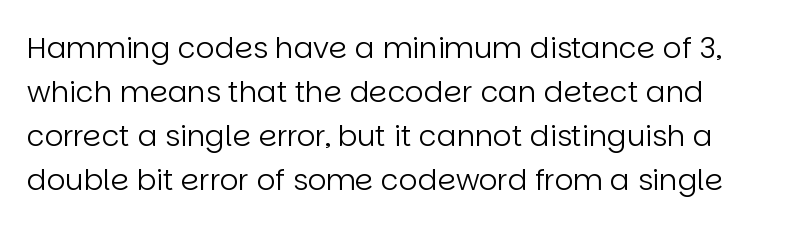
Q: Is the text bold? A: No.
Q: Is the text italic (slanted)? A: No, it is upright.
Q: Is the typeface a serif or a sans-serif typeface? A: Sans-serif.
Q: Is the text underlined? A: No.
Q: Is the spacing between letters normal or unusually wide? A: Normal.
Q: Is the spacing between lines tight, normal or loose? A: Normal.
Q: Width (condensed, normal, or wide)? A: Normal.
Q: Stroke contrast? A: Low.
Q: x-height? A: Large.
Q: Monospaced? A: No.
